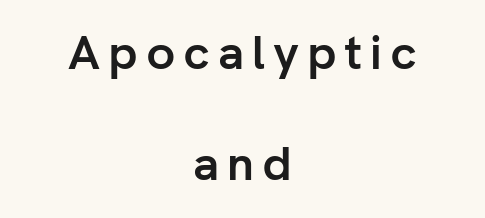
The rendering uses a bold face; every stroke is thick and dark. Does the type have serifs? No, each stem ends abruptly. The designer dialed line spacing up above the default. A typesetter would call this proportional, since set widths differ per character. Underline: absent.
